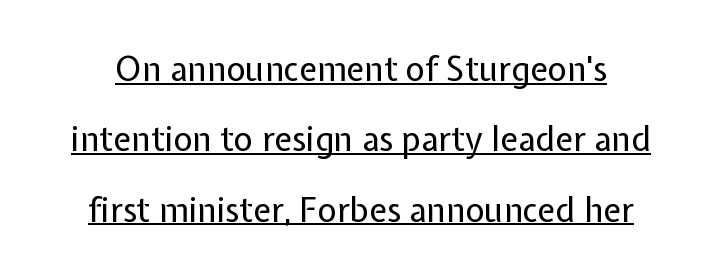
Does extra space separate the letters? No, they use regular spacing. Character widths vary here, with narrow letters taking less room than wide ones. Each stroke keeps to a modest, everyday thickness or less. The string is rendered with underlining switched on. The letters stand straight up with perfectly vertical stems.
